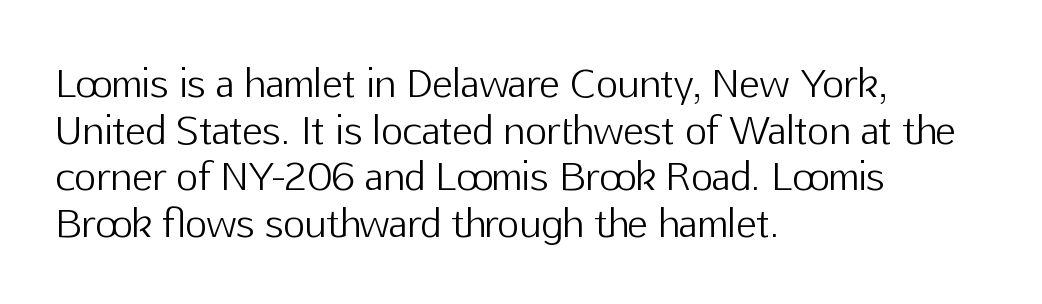
Q: Is the text bold? A: No.
Q: Is the text italic (slanted)? A: No, it is upright.
Q: Is the typeface a serif or a sans-serif typeface? A: Sans-serif.
Q: Is the text underlined? A: No.
Q: How is the paragraph aligned? A: Left-aligned.
Q: Is the spacing between letters normal or unusually wide? A: Normal.
Q: Width (condensed, normal, or wide)? A: Normal.
Q: Stroke contrast? A: Low.
Q: x-height? A: Medium.
Q: Monospaced? A: No.
